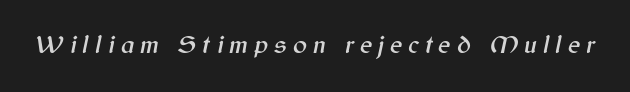
The line texture is sparse and dotted thanks to wide tracking. A bare baseline throughout the passage. When letters slant like this, we call the style italic.
